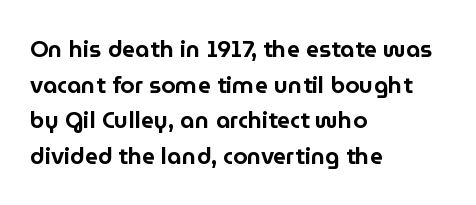
Q: Is the text italic (slanted)? A: No, it is upright.
Q: Is the text underlined? A: No.
Q: How is the paragraph aligned? A: Left-aligned.
Q: Is the spacing between letters normal or unusually wide? A: Normal.
Q: Is the spacing between lines tight, normal or loose? A: Normal.
